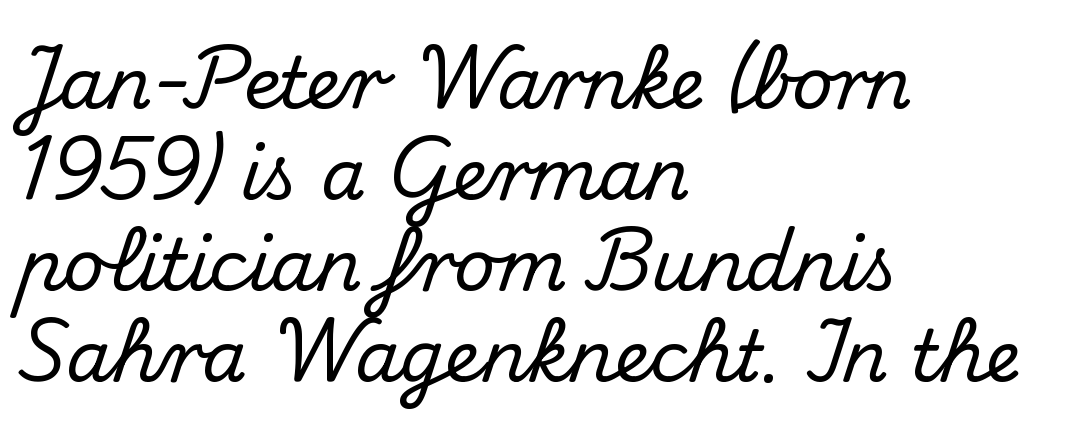
{"serif": "yes", "width": "normal", "stroke_contrast": "medium", "x_height": "small", "monospaced": "no", "underline": "no", "align": "left", "line_spacing": "normal", "line_spacing_ratio": 1.28, "letter_spacing": "normal", "letter_spacing_em": 0.0, "glyph_px": 71}
